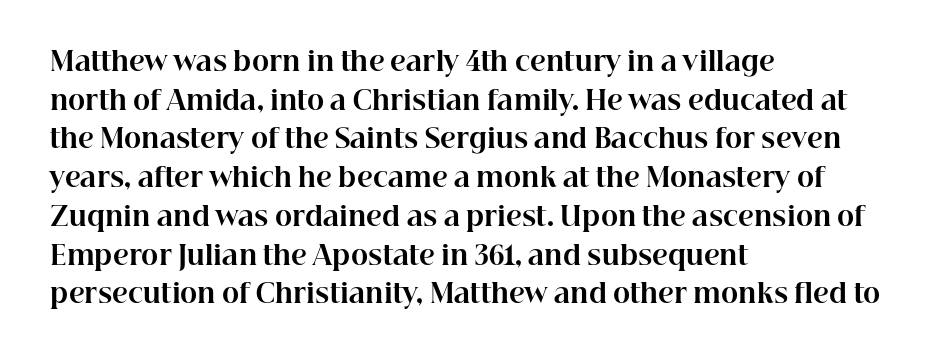
Q: Is the text bold? A: Yes.
Q: Is the text italic (slanted)? A: No, it is upright.
Q: Is the text underlined? A: No.
Q: How is the paragraph aligned? A: Left-aligned.
Q: Is the spacing between letters normal or unusually wide? A: Normal.
Q: Is the spacing between lines tight, normal or loose? A: Normal.
